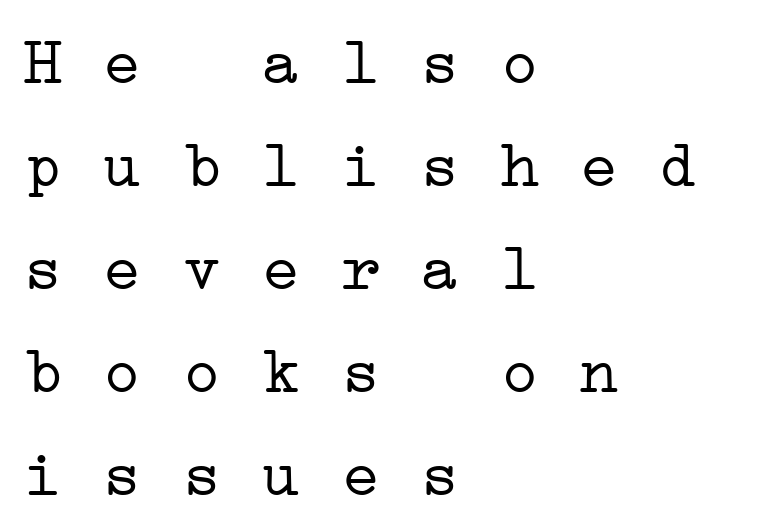
Serif or sans? Serif — the stroke terminals have little feet. The weight would be labelled regular, book, light, or lighter still. You could count columns in this text — the font is strictly monospaced. Lines of text with bare space underneath. Is the letter spacing exaggerated? No — it looks like the ordinary default. Leading: standard.
